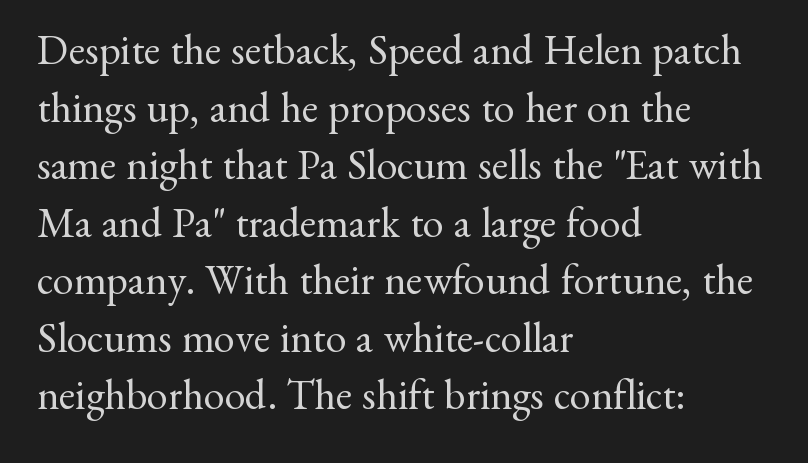
Does the leading feel generous? No, just average. Yep, those are serifs on the letters. Varying glyph widths throughout — classic text-font behaviour. The passage is arranged the way most books set body copy — flush left. Words appear dense and cohesive because spacing is normal.
